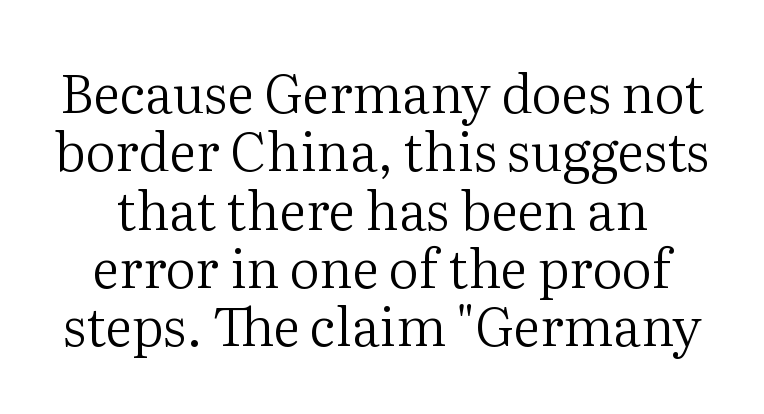
Q: Is the text bold? A: No.
Q: Is the text italic (slanted)? A: No, it is upright.
Q: Is the typeface a serif or a sans-serif typeface? A: Serif.
Q: Is the text underlined? A: No.
Q: Is the spacing between letters normal or unusually wide? A: Normal.
Q: Is the spacing between lines tight, normal or loose? A: Tight.
Q: Width (condensed, normal, or wide)? A: Normal.
Q: Stroke contrast? A: Medium.
Q: x-height? A: Medium.
Q: Monospaced? A: No.
